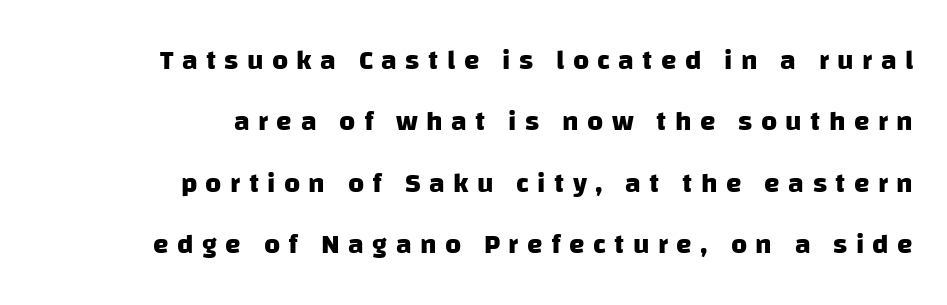
{"serif": "no", "bold": "yes", "weight": "heavy", "width": "normal", "stroke_contrast": "low", "x_height": "large", "monospaced": "no", "underline": "no", "align": "right", "line_spacing": "loose", "line_spacing_ratio": 2.19, "letter_spacing": "wide", "letter_spacing_em": 0.3, "glyph_px": 28}
